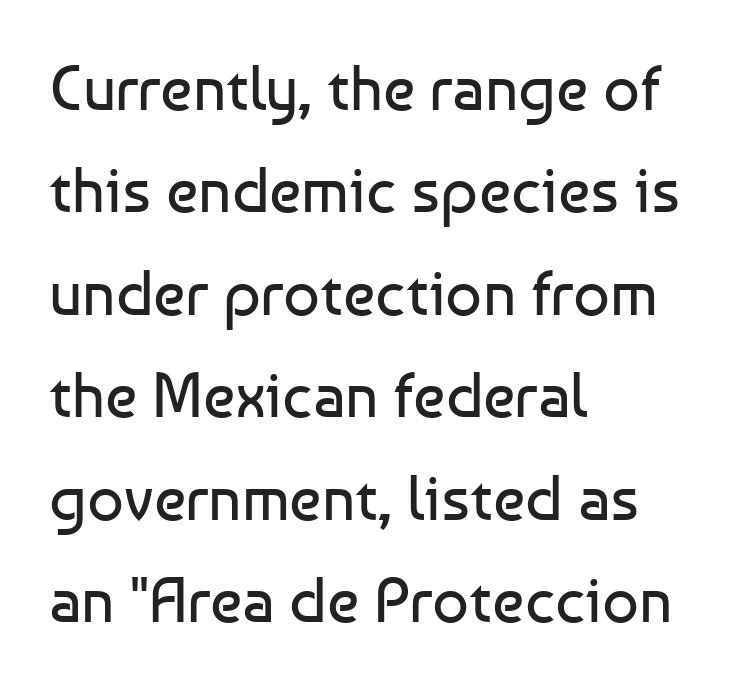
Q: Is the text bold? A: No.
Q: Is the text italic (slanted)? A: No, it is upright.
Q: Is the typeface a serif or a sans-serif typeface? A: Sans-serif.
Q: Is the text underlined? A: No.
Q: How is the paragraph aligned? A: Left-aligned.
Q: Is the spacing between letters normal or unusually wide? A: Normal.
Q: Is the spacing between lines tight, normal or loose? A: Normal.
Q: Width (condensed, normal, or wide)? A: Normal.
Q: Stroke contrast? A: Low.
Q: x-height? A: Medium.
Q: Monospaced? A: No.
